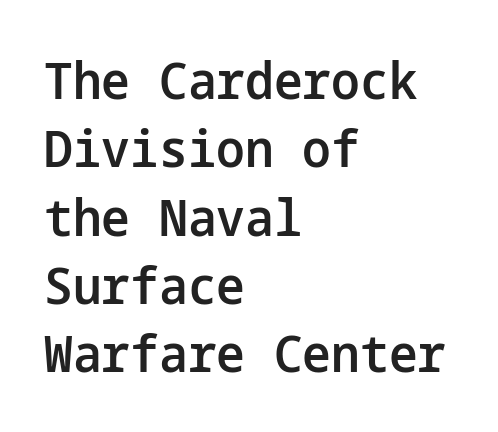
The image shows 51 px semibold sans-serif type, upright; set left-aligned, normal line spacing (1.34x), normal letter spacing, not underlined; low stroke contrast and a medium x-height.
